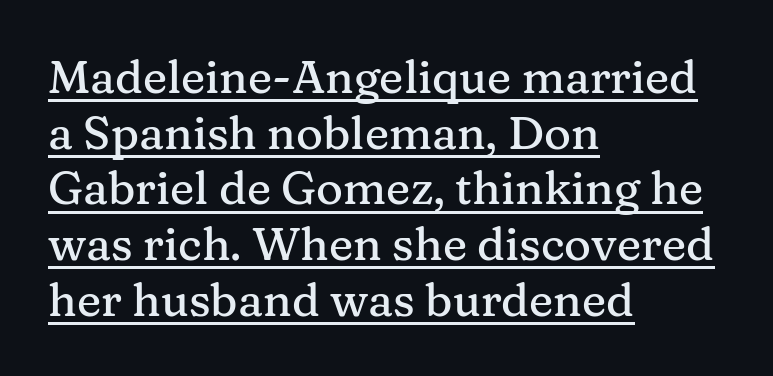
Q: Is the text italic (slanted)? A: No, it is upright.
Q: Is the typeface a serif or a sans-serif typeface? A: Serif.
Q: Is the text underlined? A: Yes.
Q: How is the paragraph aligned? A: Left-aligned.
Q: Is the spacing between letters normal or unusually wide? A: Normal.
Q: Width (condensed, normal, or wide)? A: Normal.
Q: Stroke contrast? A: Medium.
Q: x-height? A: Medium.
Q: Monospaced? A: No.
